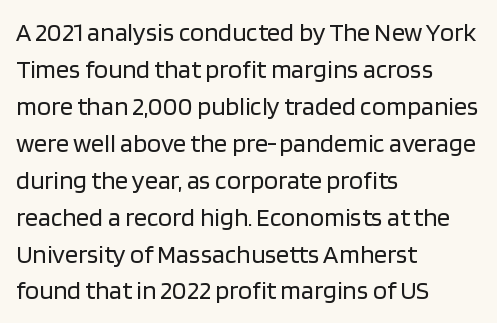
{"italic": "no", "bold": "no", "underline": "no", "align": "left", "line_spacing": "normal", "line_spacing_ratio": 1.42, "letter_spacing": "normal", "letter_spacing_em": 0.0, "glyph_px": 26}
